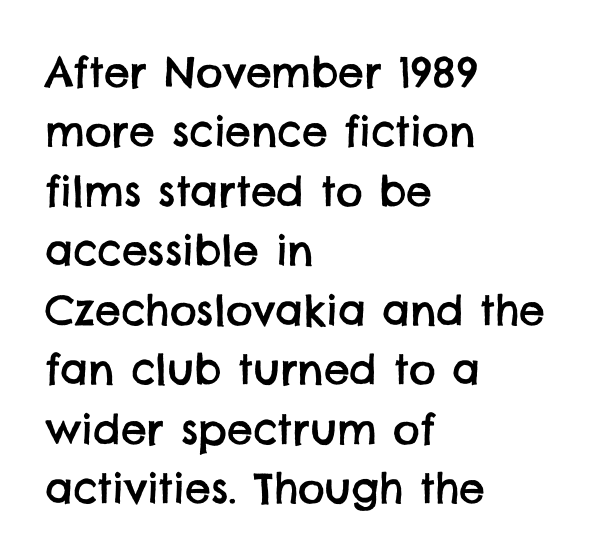
Quick note: underline off. Between one letter and the next there's only the usual sliver of space. This rendering employs a face without finishing strokes, i.e., a sans-serif. Notice how descenders clear the ascenders below comfortably — that's standard leading. Line starts are locked; line ends wander.
